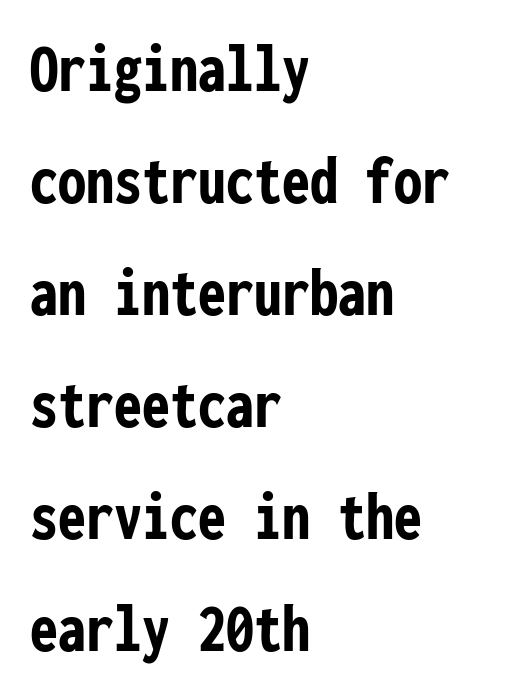
Fixed-width glyphs throughout — classic coding-font behaviour. Standard letterfit; no display-style spreading of the glyphs. These words are printed bold, with thick strokes throughout. No italicization has been applied; the sample stays upright. Font category for this specimen: sans-serif. Each line starts at the same left margin while the right side varies.
